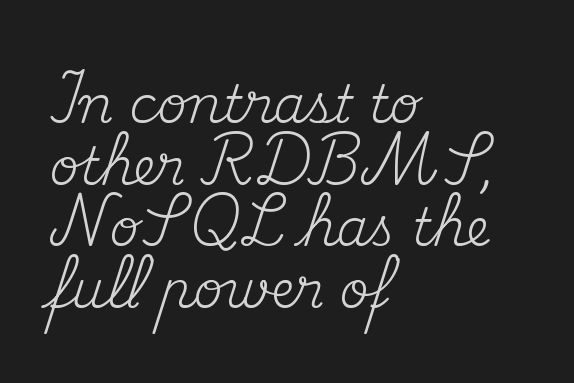
Each letter keeps its own natural width here, so spacing adapts to shape. Horizontal alignment here is leftward, the default for most running prose. The space beneath each line is pristine and unruled. Compared with a typical body face, this is equally light or lighter still. Tracking value appears to be zero — textbook default spacing.
